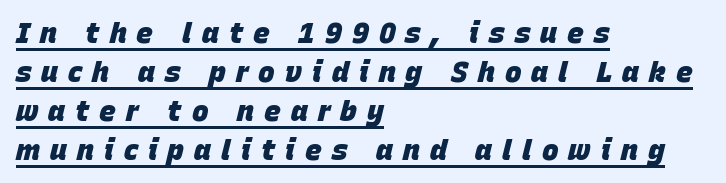
{"italic": "yes", "lean": "right", "slant_degrees": 15, "bold": "yes", "weight": "heavy", "width": "normal", "stroke_contrast": "low", "x_height": "large", "monospaced": "no", "underline": "yes", "align": "left", "line_spacing": "normal", "line_spacing_ratio": 1.39, "letter_spacing": "wide", "letter_spacing_em": 0.36, "glyph_px": 28}
